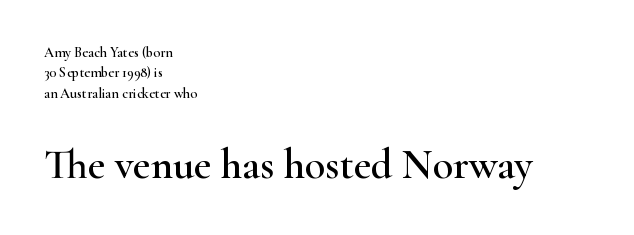
Q: Is the text italic (slanted)? A: No, it is upright.
Q: Is the typeface a serif or a sans-serif typeface? A: Serif.
Q: Is the text underlined? A: No.
Q: How is the paragraph aligned? A: Left-aligned.
Q: Is the spacing between letters normal or unusually wide? A: Normal.
Q: Is the spacing between lines tight, normal or loose? A: Normal.
Q: Which block of text is set in a larger size, the first (top) or the second (bottom)? A: The second (bottom) one.
Q: Width (condensed, normal, or wide)? A: Wide.
Q: Stroke contrast? A: High.
Q: x-height? A: Small.
Q: Monospaced? A: No.
